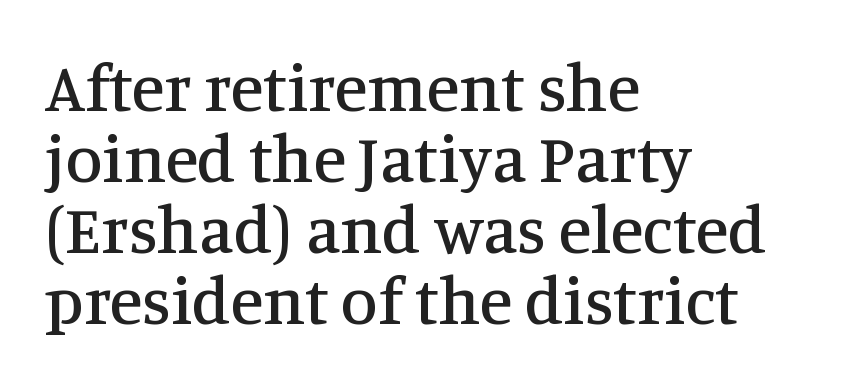
{"serif": "yes", "italic": "no", "width": "normal", "stroke_contrast": "medium", "x_height": "large", "monospaced": "no", "underline": "no", "align": "left", "line_spacing": "tight", "line_spacing_ratio": 1.06, "letter_spacing": "normal", "letter_spacing_em": 0.0, "glyph_px": 67}
